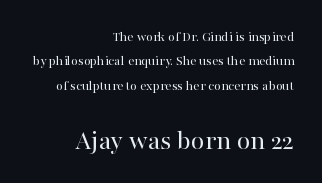
The gaps between neighbouring characters are ordinary and unremarkable. Small tapered or slab feet sit at the stroke ends, so this counts as serif. This is the regular roman posture of the typeface. Words float on clear page, feet unadorned.
